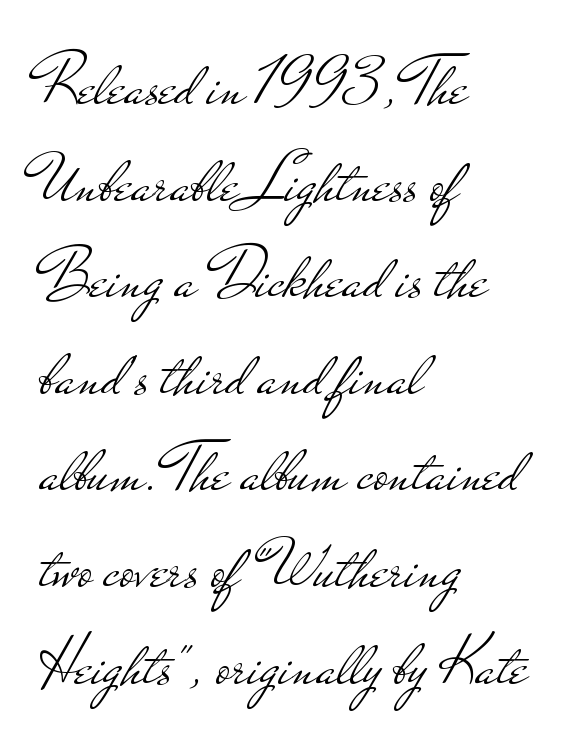
{"serif": "no", "bold": "no", "weight": "light", "width": "wide", "stroke_contrast": "low", "x_height": "small", "monospaced": "no", "underline": "no", "align": "left", "line_spacing": "normal", "line_spacing_ratio": 1.38, "letter_spacing": "normal", "letter_spacing_em": 0.0, "glyph_px": 70}
